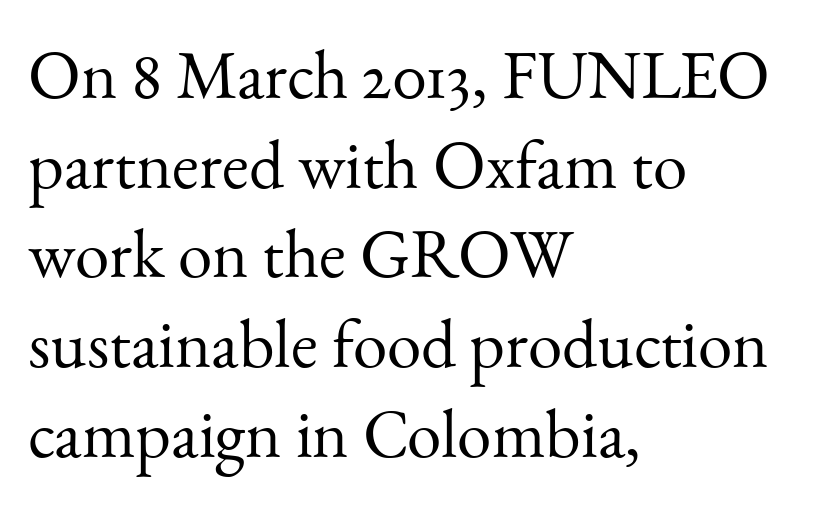
Note the varied advance widths — an 'i' is clearly narrower than an 'm'. Weight class: somewhere from thin through regular. Underlining? Definitely not there. Is the block centered? No — it sits flush against the left margin.
